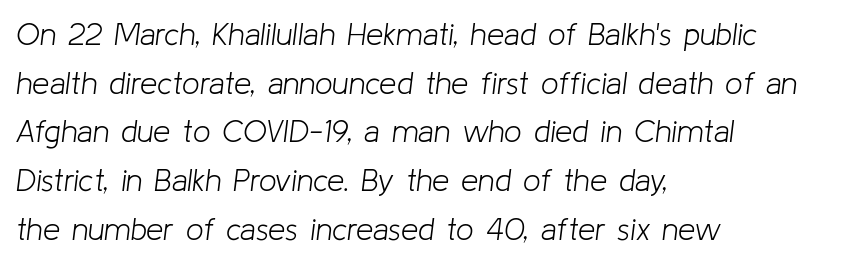
{"italic": "yes", "lean": "right", "slant_degrees": 8, "bold": "no", "weight": "light", "width": "normal", "stroke_contrast": "low", "x_height": "medium", "monospaced": "no", "underline": "no", "align": "left", "line_spacing": "normal", "line_spacing_ratio": 1.57, "letter_spacing": "normal", "letter_spacing_em": 0.0, "glyph_px": 31}
